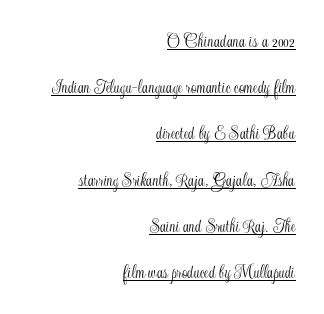
{"underline": "yes", "align": "right", "line_spacing": "loose", "line_spacing_ratio": 2.31, "letter_spacing": "normal", "letter_spacing_em": 0.0, "glyph_px": 20}
